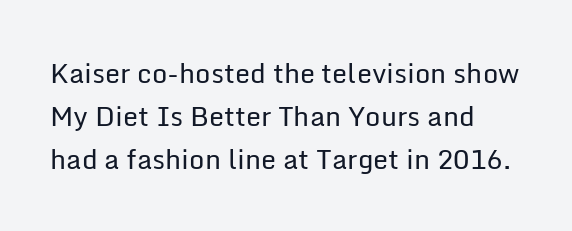
Q: Is the text bold? A: No.
Q: Is the text italic (slanted)? A: No, it is upright.
Q: Is the text underlined? A: No.
Q: How is the paragraph aligned? A: Left-aligned.
Q: Is the spacing between letters normal or unusually wide? A: Normal.
Q: Is the spacing between lines tight, normal or loose? A: Normal.
